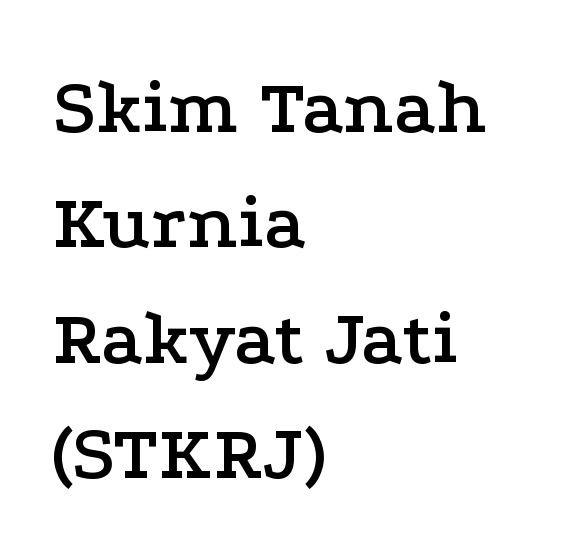
Unlike a clean sans, this face finishes its strokes with serifs. Honestly, the row spacing looks completely unremarkable. Nope, not italic — everything's standing straight. Spacing verdict: proportional, widths tailored to each character. Tracking here is standard; glyphs follow each other at the usual distance. Words float on clear page, feet unadorned.
